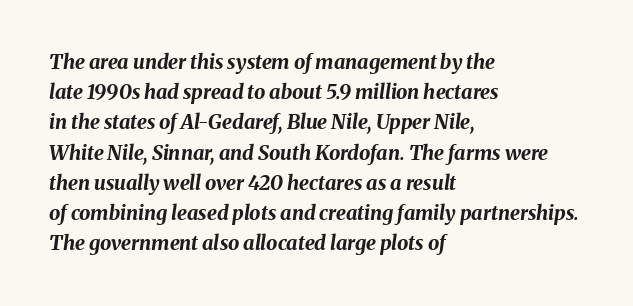
Leading matches the norm, producing a regular column. Inter-character spacing is left at the font's built-in metrics. The passage shown leans; its letterforms are oblique. Underlining? Definitely not there. You'd pick this weight for a headline — it's a proper bold.
